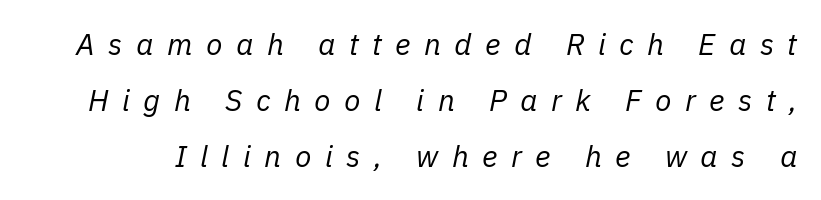
The passage shown is not underscored anywhere. Looks like regular typesetting: each glyph gets only the width it needs. Is this a heavy cut? Hardly; it is regular or lighter. Every character sits at an angle, as italics do. Characters follow at a spacing far wider than the type designer built in.
